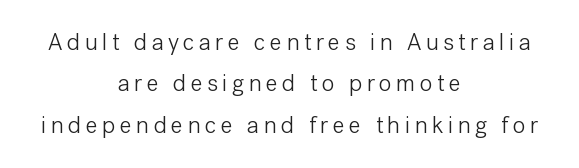
Q: Is the text bold? A: No.
Q: Is the text italic (slanted)? A: No, it is upright.
Q: Is the text underlined? A: No.
Q: How is the paragraph aligned? A: Centered.
